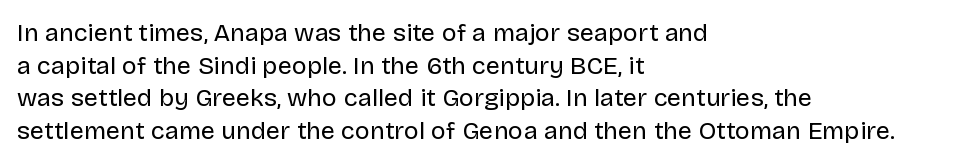
What's the leading like? Ordinary, nothing unusual. The passage shown has conventional tracking throughout. The typography opts for an upright posture over an oblique one. The passage is arranged the way most books set body copy — flush left.
